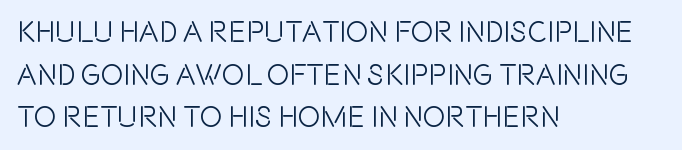
The image shows 30 px condensed sans-serif type, upright; set left-aligned, normal line spacing (1.42x), normal letter spacing, not underlined; a large x-height.
